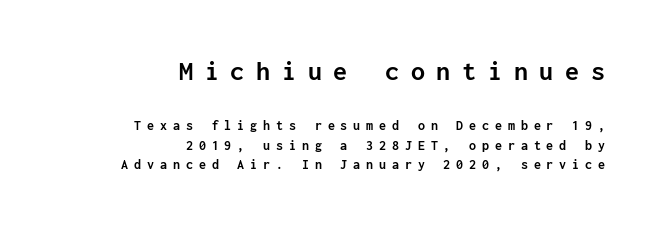
The image shows 28 px semibold sans-serif type, upright, monospaced; set right-aligned, normal line spacing (1.41x), unusually wide letter spacing (+0.42 em), not underlined; the first (top) block is 2.0x larger; low stroke contrast and a medium x-height.
